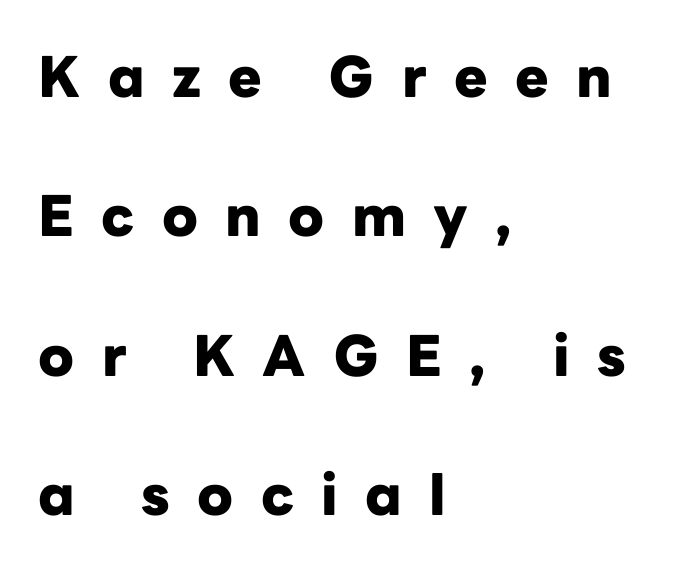
{"serif": "no", "italic": "no", "bold": "yes", "weight": "heavy", "width": "normal", "stroke_contrast": "low", "x_height": "medium", "monospaced": "no", "underline": "no", "align": "left", "line_spacing": "loose", "line_spacing_ratio": 2.49, "letter_spacing": "wide", "letter_spacing_em": 0.49, "glyph_px": 56}
